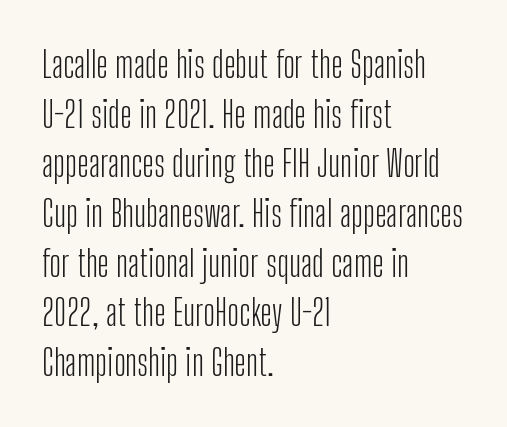
Q: Is the text bold? A: No.
Q: Is the text italic (slanted)? A: No, it is upright.
Q: Is the typeface a serif or a sans-serif typeface? A: Sans-serif.
Q: Is the text underlined? A: No.
Q: How is the paragraph aligned? A: Left-aligned.
Q: Is the spacing between letters normal or unusually wide? A: Normal.
Q: Is the spacing between lines tight, normal or loose? A: Normal.
Q: Width (condensed, normal, or wide)? A: Condensed.
Q: Stroke contrast? A: Low.
Q: x-height? A: Medium.
Q: Monospaced? A: No.
